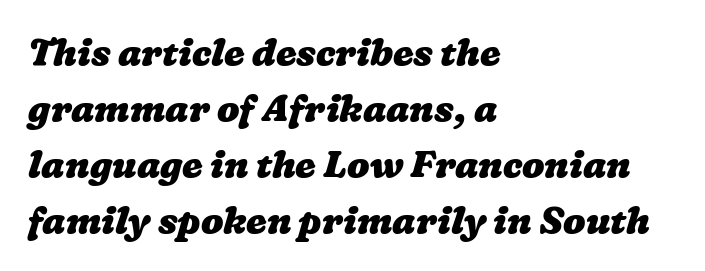
{"bold": "yes", "weight": "heavy", "width": "wide", "stroke_contrast": "low", "x_height": "medium", "monospaced": "no", "underline": "no", "align": "left", "line_spacing": "normal", "line_spacing_ratio": 1.51, "letter_spacing": "normal", "letter_spacing_em": 0.0, "glyph_px": 37}
